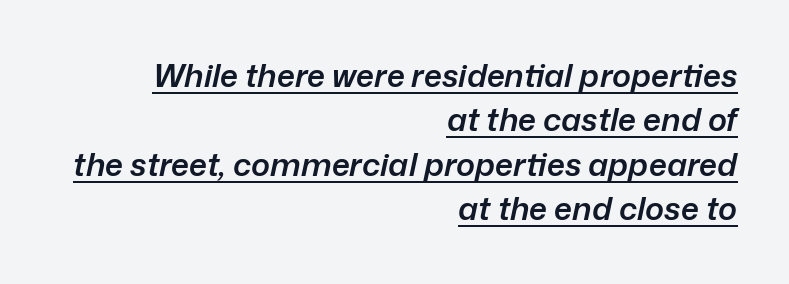
The image shows 32 px semibold type, italic (leaning right); set right-aligned, normal line spacing (1.39x), normal letter spacing, underlined; low stroke contrast and a medium x-height.
